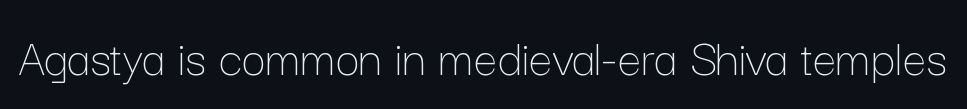
{"italic": "no", "bold": "no", "weight": "thin", "width": "normal", "stroke_contrast": "low", "x_height": "medium", "monospaced": "no", "underline": "no", "letter_spacing": "normal", "letter_spacing_em": 0.0, "glyph_px": 53}
